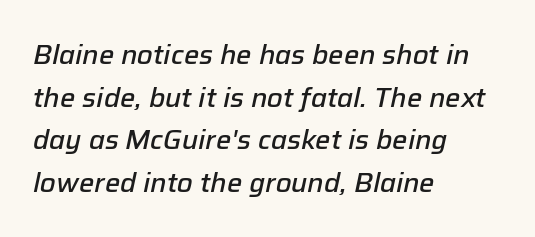
{"italic": "yes", "lean": "right", "slant_degrees": 12, "bold": "semi", "underline": "no", "align": "left", "line_spacing": "normal", "line_spacing_ratio": 1.58, "letter_spacing": "normal", "letter_spacing_em": 0.0, "glyph_px": 27}
